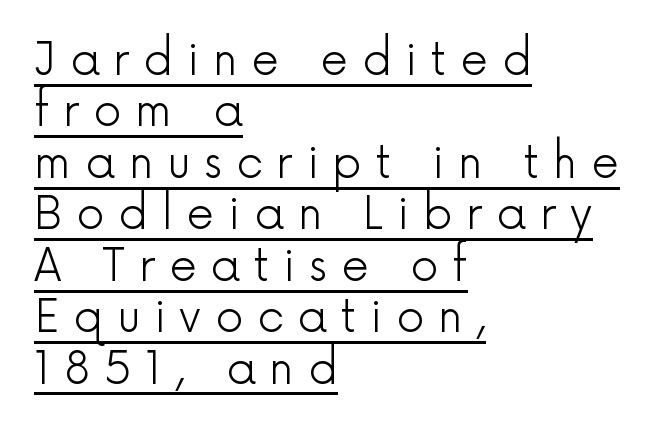
{"serif": "no", "italic": "no", "bold": "no", "weight": "light", "width": "normal", "x_height": "medium", "monospaced": "no", "underline": "yes", "align": "left", "line_spacing_ratio": 1.17, "letter_spacing": "wide", "letter_spacing_em": 0.31, "glyph_px": 44}
